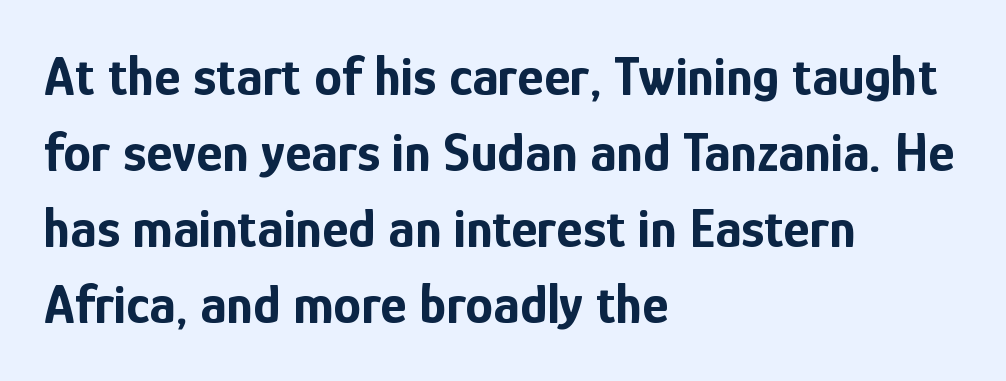
{"serif": "no", "italic": "no", "bold": "yes", "weight": "bold", "width": "condensed", "stroke_contrast": "low", "x_height": "medium", "monospaced": "no", "underline": "no", "align": "left", "line_spacing": "normal", "line_spacing_ratio": 1.36, "letter_spacing": "normal", "letter_spacing_em": 0.0, "glyph_px": 56}
